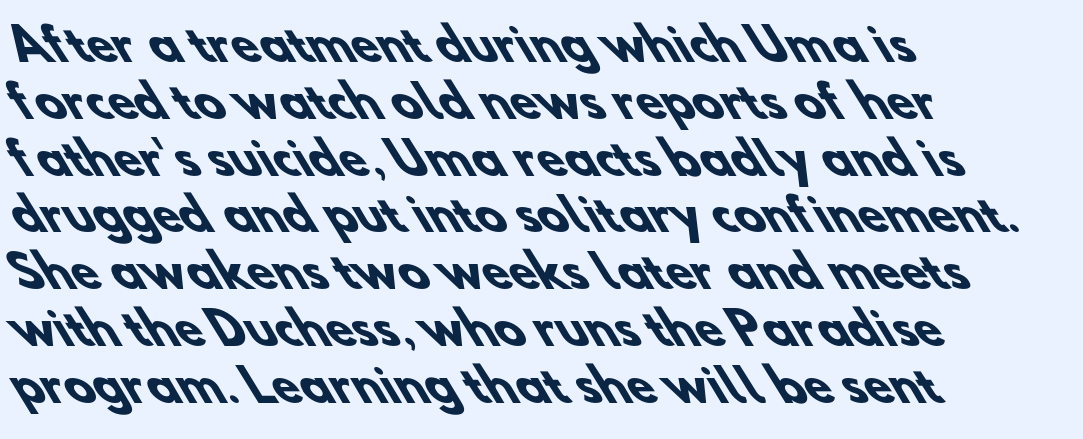
Q: Is the text bold? A: Yes.
Q: Is the typeface a serif or a sans-serif typeface? A: Sans-serif.
Q: Is the text underlined? A: No.
Q: How is the paragraph aligned? A: Left-aligned.
Q: Is the spacing between letters normal or unusually wide? A: Normal.
Q: Is the spacing between lines tight, normal or loose? A: Normal.
Q: Width (condensed, normal, or wide)? A: Normal.
Q: Stroke contrast? A: Low.
Q: x-height? A: Small.
Q: Monospaced? A: No.
